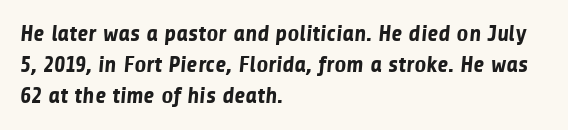
Q: Is the text bold? A: Yes.
Q: Is the text underlined? A: No.
Q: How is the paragraph aligned? A: Left-aligned.
Q: Is the spacing between letters normal or unusually wide? A: Normal.
Q: Is the spacing between lines tight, normal or loose? A: Normal.
